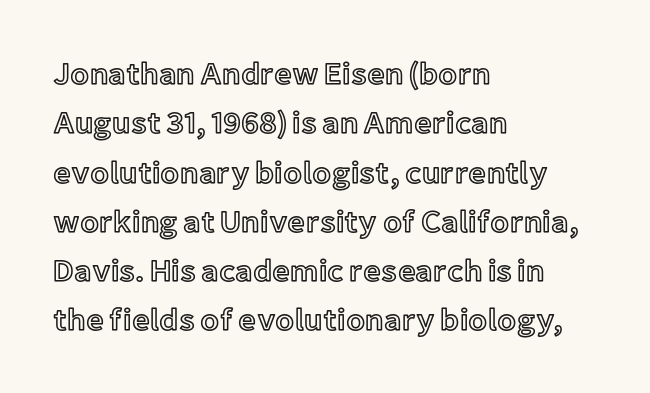
Q: Is the text italic (slanted)? A: No, it is upright.
Q: Is the text underlined? A: No.
Q: How is the paragraph aligned? A: Left-aligned.
Q: Is the spacing between letters normal or unusually wide? A: Normal.
Q: Is the spacing between lines tight, normal or loose? A: Normal.
Q: Width (condensed, normal, or wide)? A: Normal.
Q: x-height? A: Medium.
Q: Monospaced? A: No.
